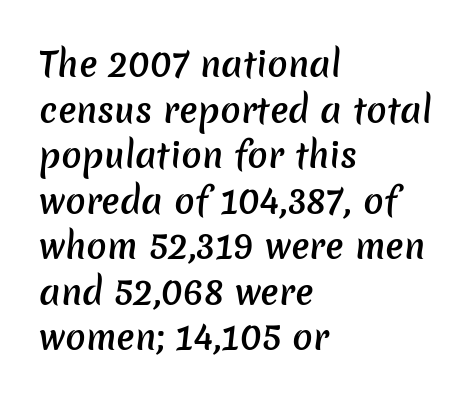
A fair bit of extra ink — the face is semibold, not bold. The text was rendered using a sans face with plain stroke endings. A typesetter would call this leading conventional body-copy spacing. How are the letters spaced? Ordinarily, with no added tracking.
